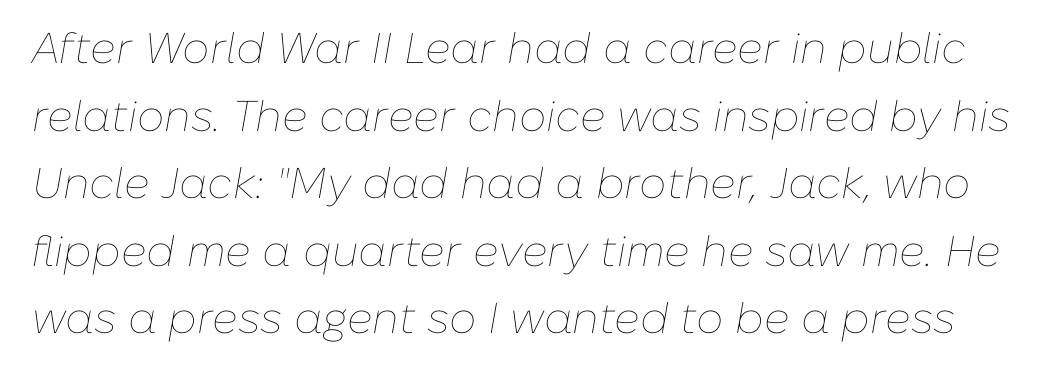
{"italic": "yes", "lean": "right", "slant_degrees": 10, "bold": "no", "weight": "thin", "width": "normal", "stroke_contrast": "low", "x_height": "medium", "monospaced": "no", "underline": "no", "line_spacing": "normal", "line_spacing_ratio": 1.57, "letter_spacing": "normal", "letter_spacing_em": 0.0, "glyph_px": 43}
